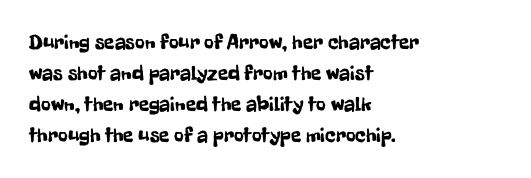
{"italic": "no", "underline": "no", "align": "left", "line_spacing": "normal", "line_spacing_ratio": 1.48, "letter_spacing": "normal", "letter_spacing_em": 0.0, "glyph_px": 21}
